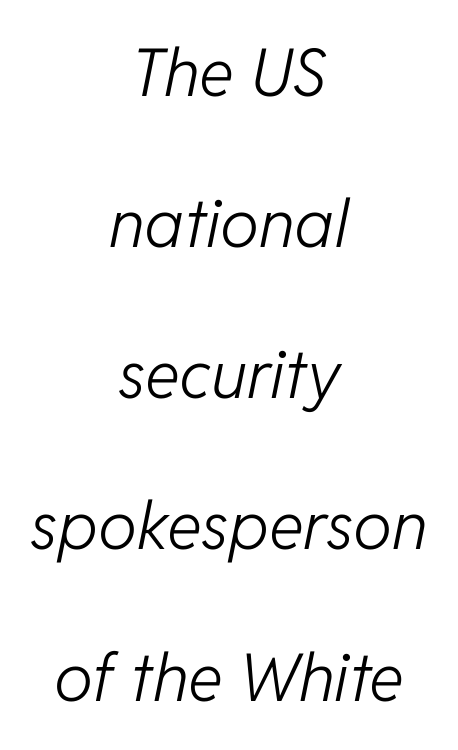
Q: Is the text bold? A: No.
Q: Is the text italic (slanted)? A: Yes, it leans right by about 11 degrees.
Q: Is the text underlined? A: No.
Q: How is the paragraph aligned? A: Centered.
Q: Is the spacing between letters normal or unusually wide? A: Normal.
Q: Is the spacing between lines tight, normal or loose? A: Loose.
Q: Width (condensed, normal, or wide)? A: Normal.
Q: Stroke contrast? A: Low.
Q: x-height? A: Medium.
Q: Monospaced? A: No.
